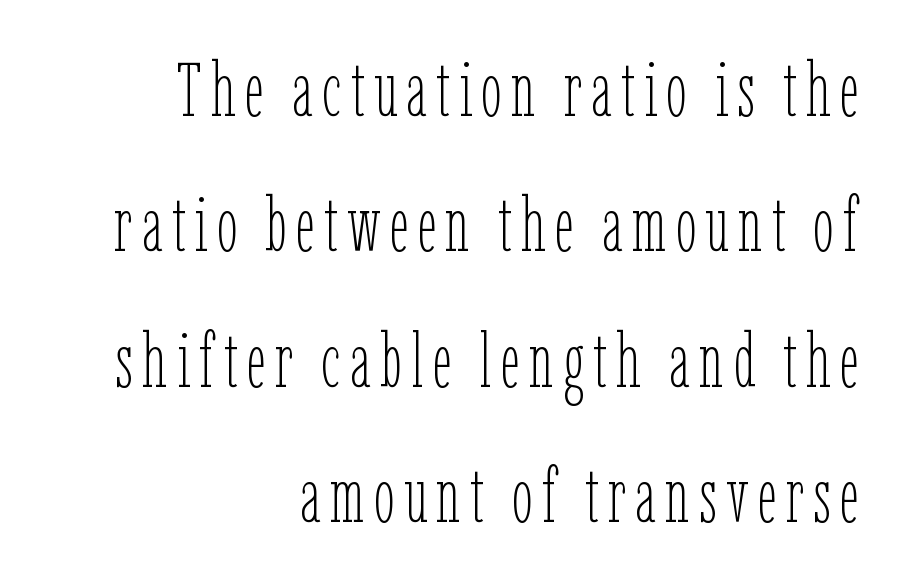
The image shows 76 px thin, condensed type, upright; set right-aligned, line spacing 1.78x, not underlined; low stroke contrast and a medium x-height.
